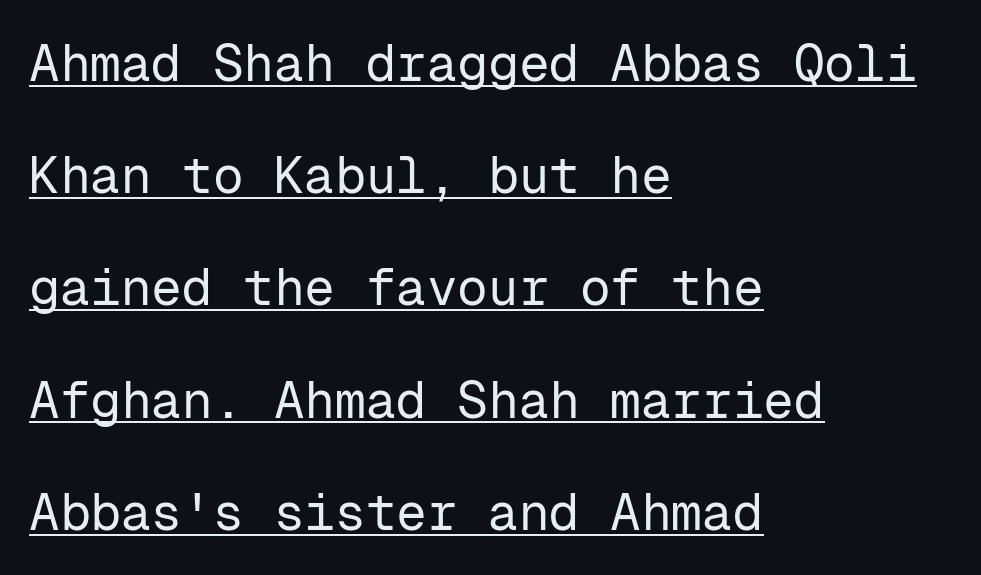
Glance below the letters and you will spot a drawn line. In CSS terms this would be text-align: left. I'd call this a sans setting — the letters go barefoot. This block would shrink considerably if given ordinary leading; it's expanded now. In terms of posture, this sample is upright. This reads as an unemphasized weight, regular at the heaviest.
